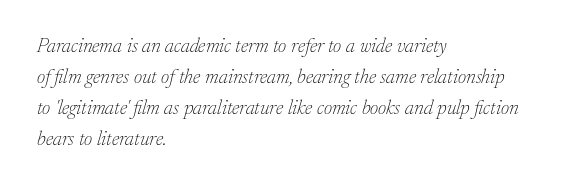
The image shows 20 px text type, italic (leaning right); set left-aligned, normal line spacing (1.55x), normal letter spacing, not underlined.
